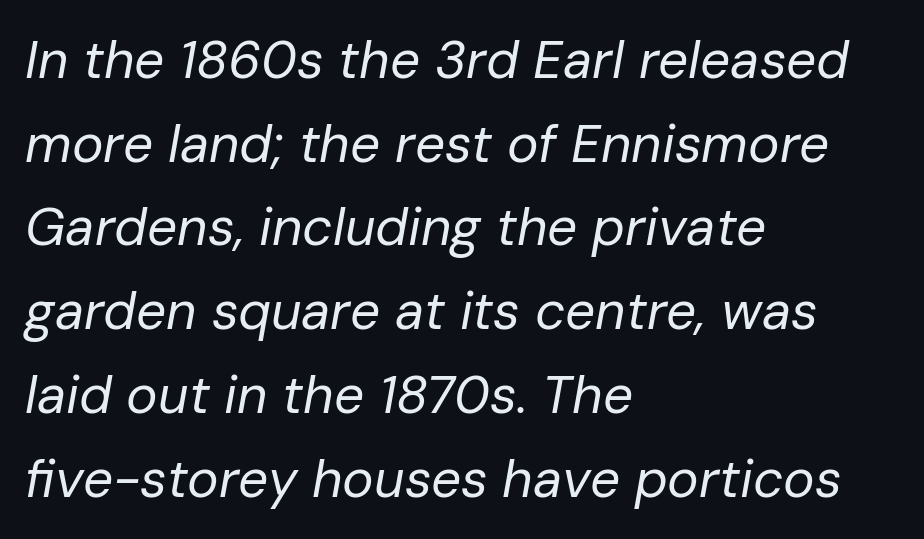
{"italic": "yes", "lean": "right", "slant_degrees": 10, "bold": "no", "weight": "regular", "width": "normal", "stroke_contrast": "low", "x_height": "medium", "monospaced": "no", "underline": "no", "align": "left", "line_spacing": "normal", "line_spacing_ratio": 1.58, "letter_spacing": "normal", "letter_spacing_em": 0.0, "glyph_px": 53}
